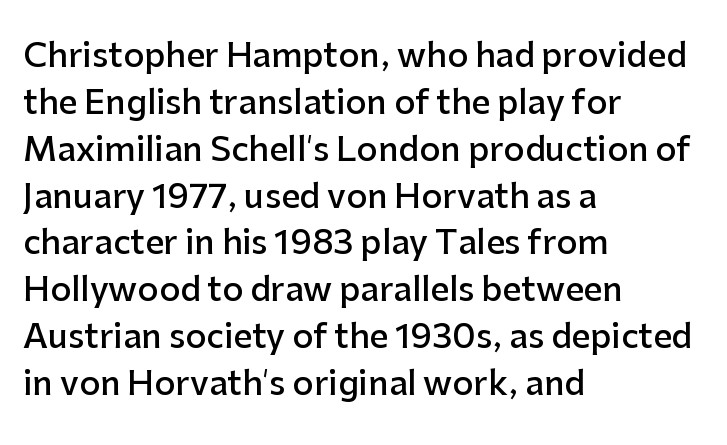
The image shows 33 px semibold sans-serif type, upright; set left-aligned, normal line spacing (1.42x), normal letter spacing, not underlined; low stroke contrast and a medium x-height.
